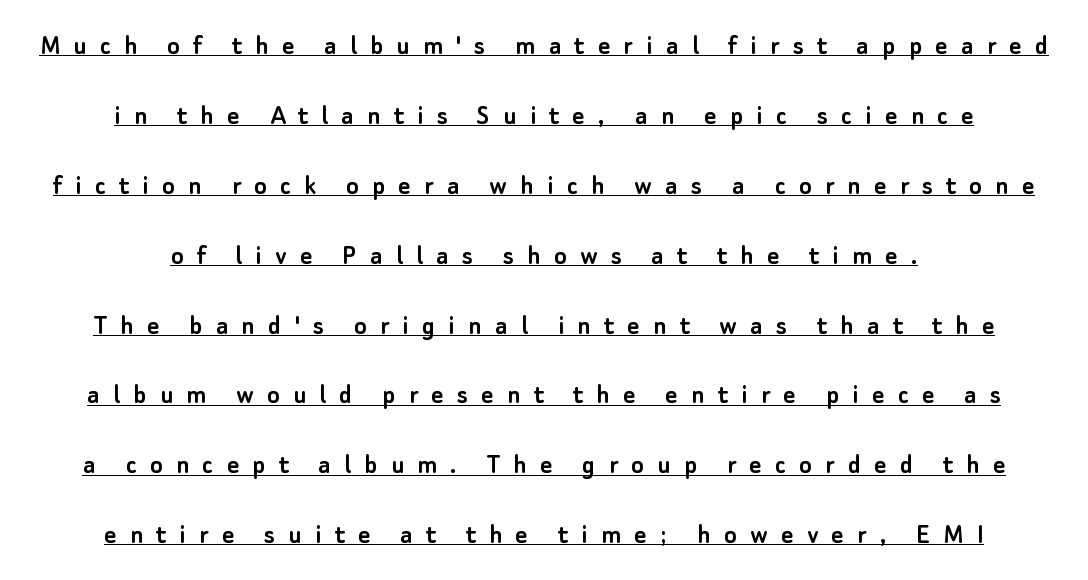
Q: Is the text italic (slanted)? A: No, it is upright.
Q: Is the typeface a serif or a sans-serif typeface? A: Sans-serif.
Q: Is the text underlined? A: Yes.
Q: How is the paragraph aligned? A: Centered.
Q: Is the spacing between letters normal or unusually wide? A: Unusually wide.
Q: Is the spacing between lines tight, normal or loose? A: Loose.
Q: Width (condensed, normal, or wide)? A: Normal.
Q: Stroke contrast? A: Low.
Q: x-height? A: Small.
Q: Monospaced? A: No.
